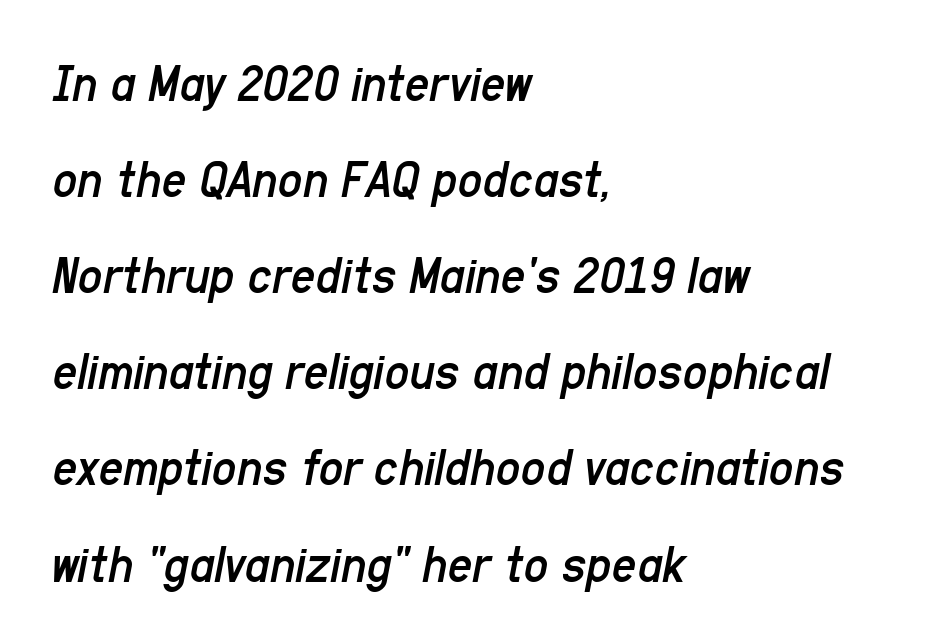
{"italic": "yes", "lean": "right", "slant_degrees": 11, "bold": "no", "weight": "regular", "width": "condensed", "stroke_contrast": "low", "x_height": "medium", "monospaced": "no", "underline": "no", "align": "left", "line_spacing_ratio": 1.78, "letter_spacing": "normal", "letter_spacing_em": 0.0, "glyph_px": 54}
